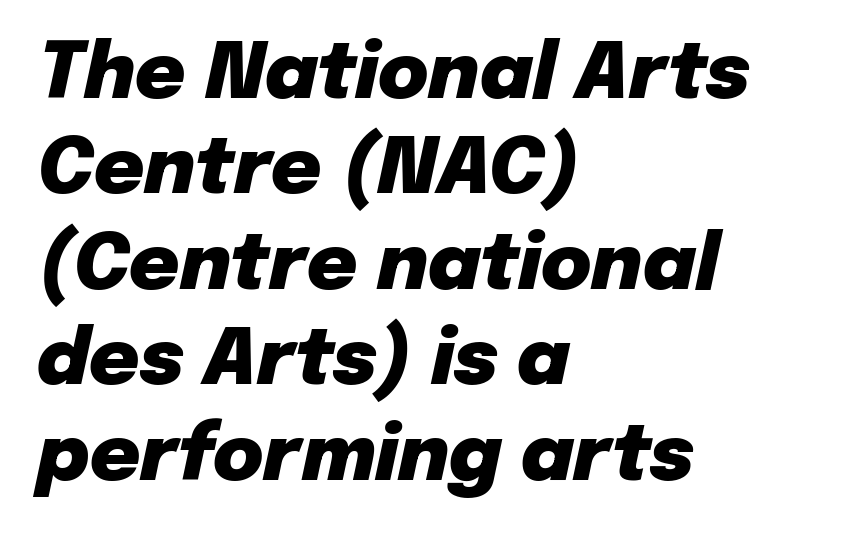
Q: Is the text bold? A: Yes.
Q: Is the text italic (slanted)? A: Yes, it leans right by about 12 degrees.
Q: Is the text underlined? A: No.
Q: How is the paragraph aligned? A: Left-aligned.
Q: Is the spacing between letters normal or unusually wide? A: Normal.
Q: Width (condensed, normal, or wide)? A: Normal.
Q: Stroke contrast? A: Low.
Q: x-height? A: Medium.
Q: Monospaced? A: No.
